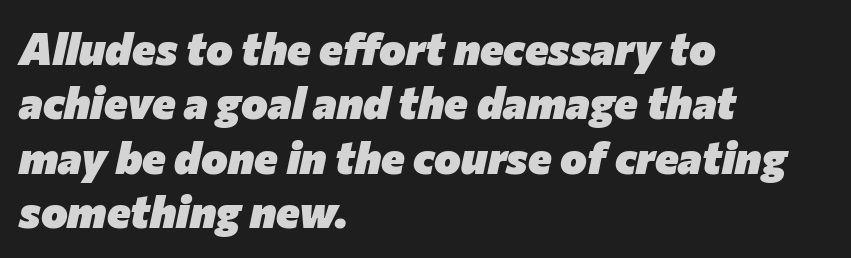
Q: Is the text bold? A: Yes.
Q: Is the text italic (slanted)? A: Yes, it leans right by about 12 degrees.
Q: Is the text underlined? A: No.
Q: How is the paragraph aligned? A: Left-aligned.
Q: Is the spacing between letters normal or unusually wide? A: Normal.
Q: Width (condensed, normal, or wide)? A: Normal.
Q: Stroke contrast? A: Low.
Q: x-height? A: Medium.
Q: Monospaced? A: No.
